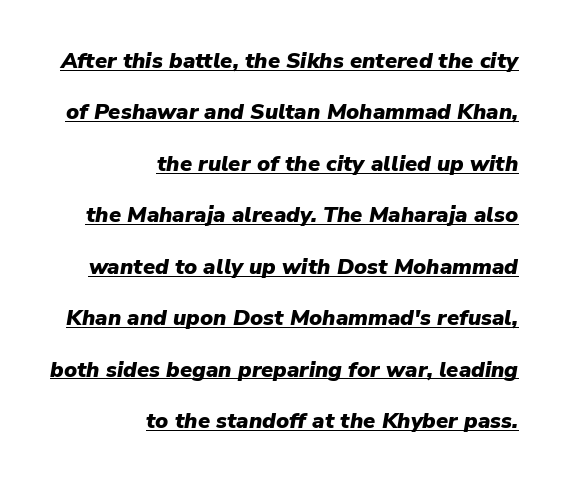
The image shows 22 px bold type, italic (leaning right); set right-aligned, loose line spacing (2.34x), normal letter spacing, underlined.
